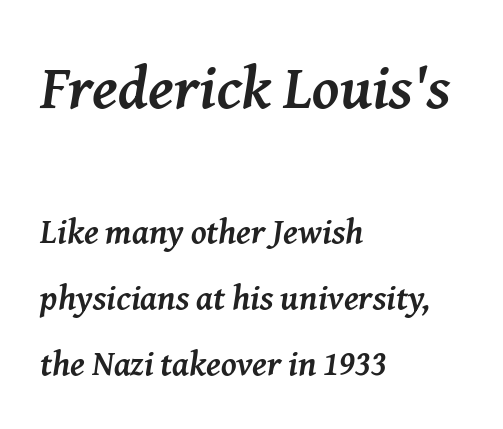
Q: Is the text bold? A: Yes.
Q: Is the text italic (slanted)? A: Yes, it leans right by about 8 degrees.
Q: Is the typeface a serif or a sans-serif typeface? A: Serif.
Q: Is the text underlined? A: No.
Q: How is the paragraph aligned? A: Left-aligned.
Q: Is the spacing between letters normal or unusually wide? A: Normal.
Q: Which block of text is set in a larger size, the first (top) or the second (bottom)? A: The first (top) one.
Q: Width (condensed, normal, or wide)? A: Normal.
Q: Stroke contrast? A: Medium.
Q: x-height? A: Medium.
Q: Monospaced? A: No.
